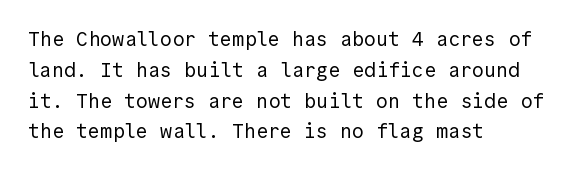
{"italic": "no", "bold": "no", "underline": "no", "align": "left", "line_spacing": "normal", "line_spacing_ratio": 1.54, "letter_spacing": "normal", "letter_spacing_em": 0.0, "glyph_px": 20}
